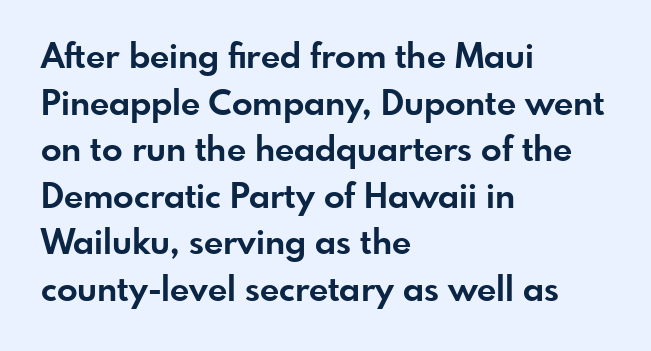
{"serif": "no", "italic": "no", "bold": "yes", "weight": "bold", "width": "normal", "stroke_contrast": "low", "x_height": "small", "monospaced": "no", "underline": "no", "align": "left", "line_spacing": "normal", "line_spacing_ratio": 1.37, "letter_spacing": "normal", "letter_spacing_em": 0.0, "glyph_px": 34}
